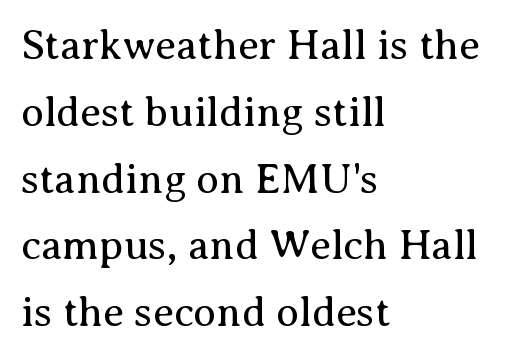
Q: Is the text bold? A: No.
Q: Is the text italic (slanted)? A: No, it is upright.
Q: Is the typeface a serif or a sans-serif typeface? A: Serif.
Q: Is the text underlined? A: No.
Q: How is the paragraph aligned? A: Left-aligned.
Q: Is the spacing between letters normal or unusually wide? A: Normal.
Q: Is the spacing between lines tight, normal or loose? A: Normal.
Q: Width (condensed, normal, or wide)? A: Normal.
Q: Stroke contrast? A: Medium.
Q: x-height? A: Medium.
Q: Monospaced? A: No.
